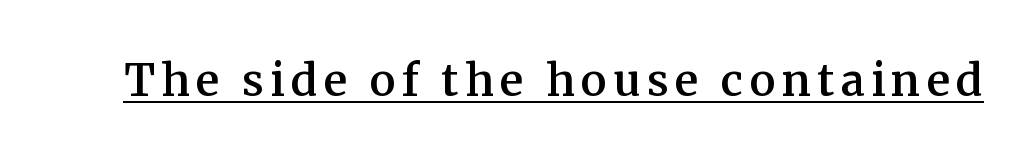
Moderately thickened strokes mark this as semibold type. The passage shown is typed in a proportional face where columns would drift. Classification — serif. Underlining? Definitely there. Posture: vertical.
